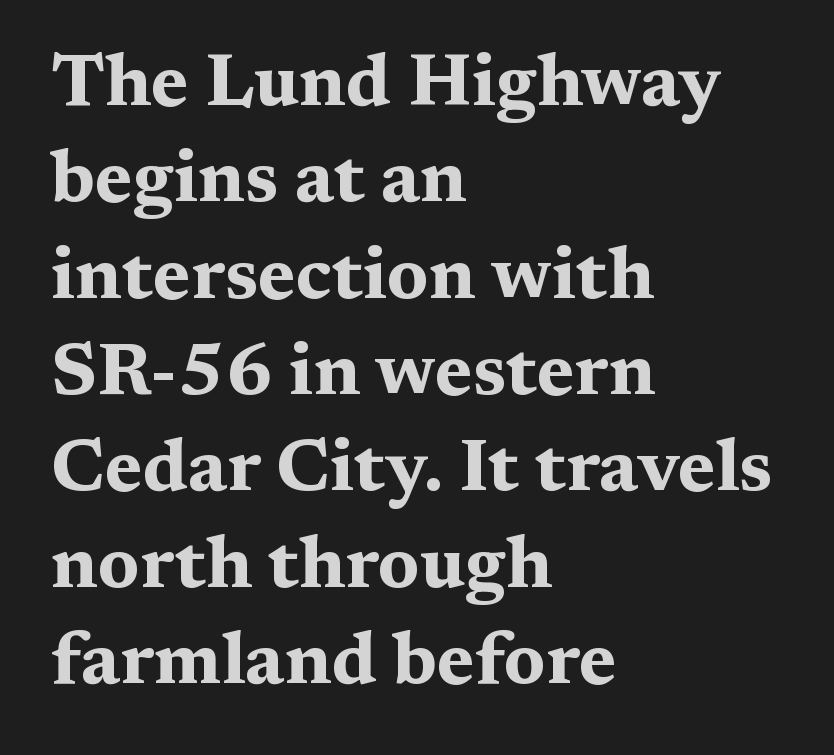
The text block is weighted toward the left margin, trailing off unevenly rightward. Looks like regular typesetting: each glyph gets only the width it needs. Baseline-to-baseline distance is the conventional proportion of letter height. Between one letter and the next there's only the usual sliver of space.
